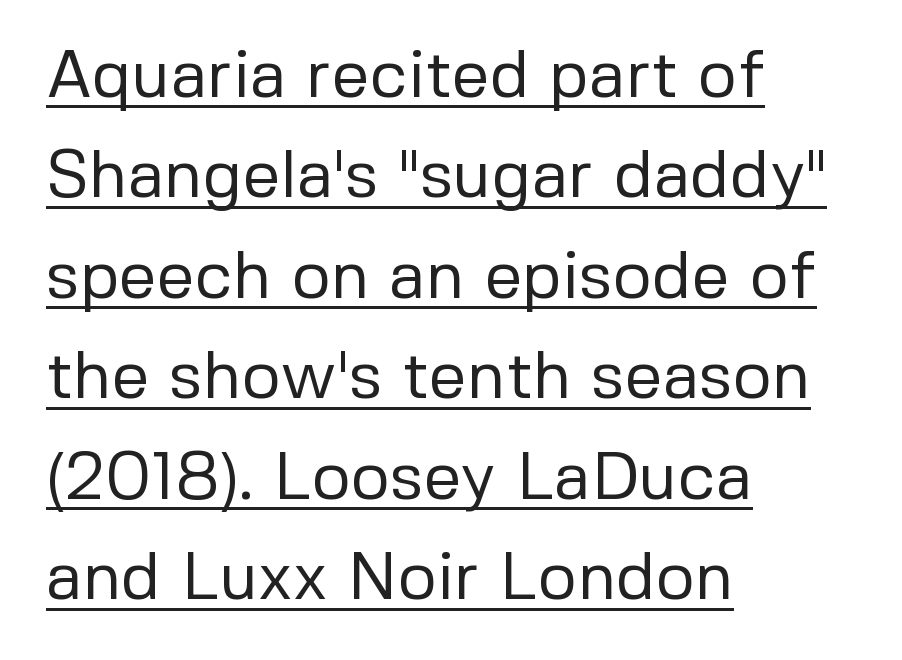
Q: Is the text bold? A: No.
Q: Is the text italic (slanted)? A: No, it is upright.
Q: Is the typeface a serif or a sans-serif typeface? A: Sans-serif.
Q: Is the text underlined? A: Yes.
Q: How is the paragraph aligned? A: Left-aligned.
Q: Is the spacing between letters normal or unusually wide? A: Normal.
Q: Is the spacing between lines tight, normal or loose? A: Normal.
Q: Width (condensed, normal, or wide)? A: Normal.
Q: Stroke contrast? A: Low.
Q: x-height? A: Medium.
Q: Monospaced? A: No.
